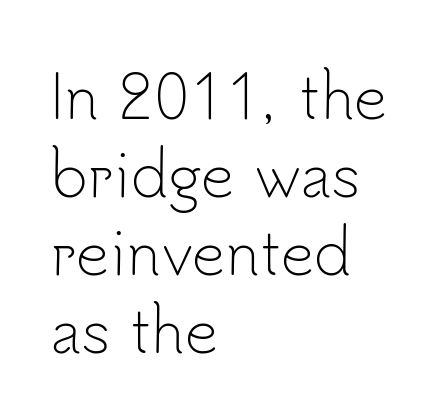
{"serif": "no", "italic": "no", "bold": "no", "weight": "light", "width": "normal", "stroke_contrast": "low", "x_height": "small", "monospaced": "no", "underline": "no", "align": "left", "line_spacing": "normal", "line_spacing_ratio": 1.32, "letter_spacing": "normal", "letter_spacing_em": 0.0, "glyph_px": 59}
